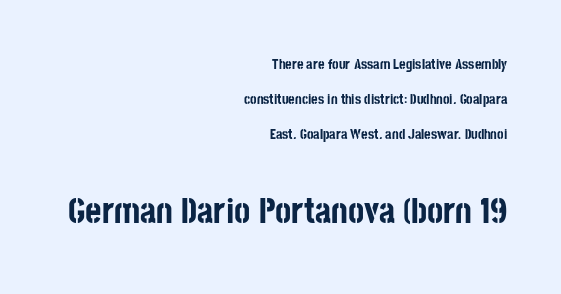
{"serif": "no", "italic": "no", "bold": "yes", "weight": "bold", "width": "condensed", "stroke_contrast": "low", "x_height": "large", "monospaced": "no", "underline": "no", "align": "right", "line_spacing": "loose", "line_spacing_ratio": 2.5, "letter_spacing": "normal", "letter_spacing_em": 0.0, "larger_block": "second", "size_ratio": 2.5, "glyph_px": 35}
